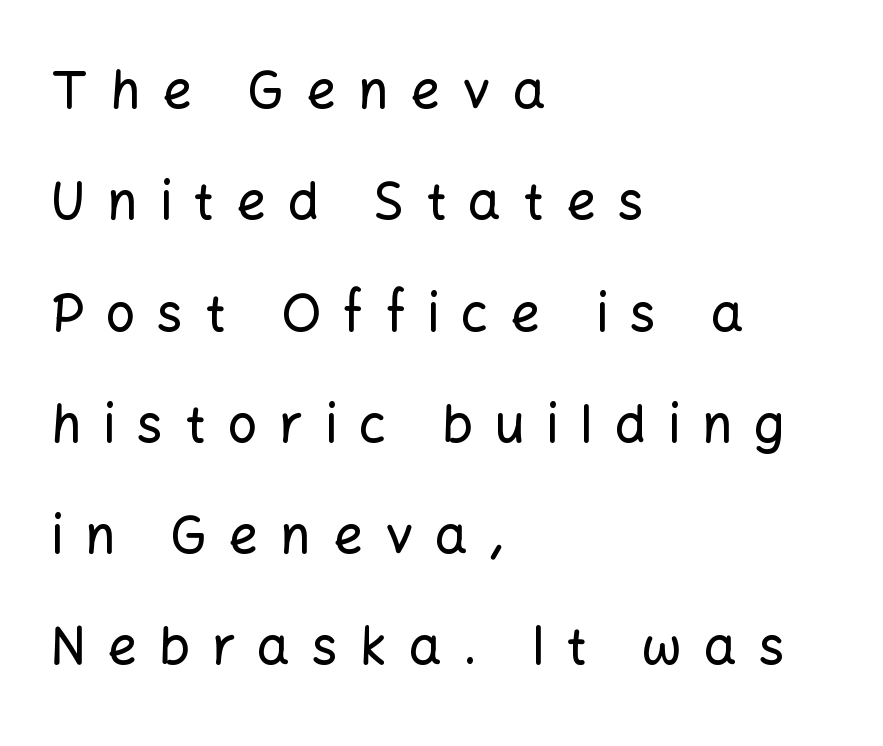
Q: Is the text italic (slanted)? A: No, it is upright.
Q: Is the typeface a serif or a sans-serif typeface? A: Sans-serif.
Q: Is the text underlined? A: No.
Q: How is the paragraph aligned? A: Left-aligned.
Q: Is the spacing between letters normal or unusually wide? A: Unusually wide.
Q: Is the spacing between lines tight, normal or loose? A: Loose.
Q: Width (condensed, normal, or wide)? A: Normal.
Q: Stroke contrast? A: Low.
Q: x-height? A: Medium.
Q: Monospaced? A: No.
